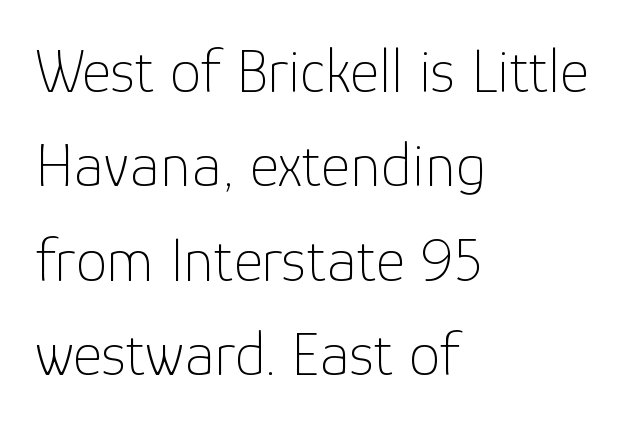
The image shows 63 px thin sans-serif type, upright; set left-aligned, normal line spacing (1.5x), normal letter spacing, not underlined; low stroke contrast and a medium x-height.
